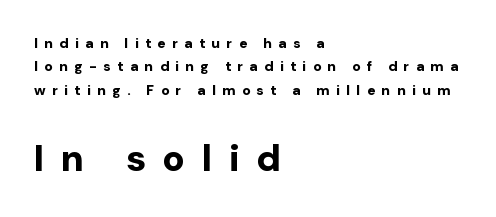
The image shows 37 px bold sans-serif type, upright; set left-aligned, normal line spacing (1.67x), unusually wide letter spacing (+0.45 em), not underlined; the second (bottom) block is 2.64x larger; low stroke contrast and a medium x-height.
